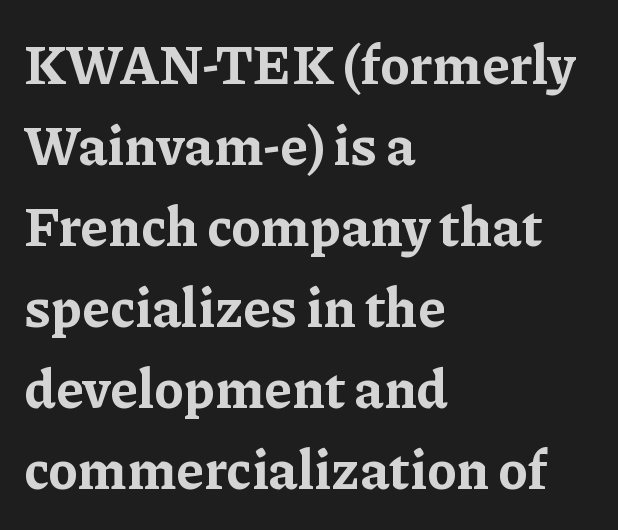
{"serif": "yes", "italic": "no", "bold": "yes", "weight": "bold", "width": "normal", "stroke_contrast": "low", "x_height": "medium", "monospaced": "no", "underline": "no", "align": "left", "line_spacing": "normal", "line_spacing_ratio": 1.5, "letter_spacing": "normal", "letter_spacing_em": 0.0, "glyph_px": 54}
